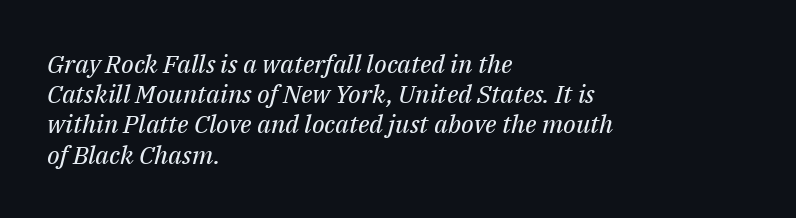
The image shows 25 px text type, italic (leaning right); set left-aligned, line spacing 1.21x, normal letter spacing, not underlined.
